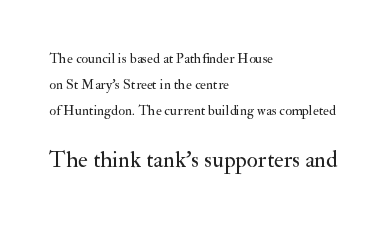
Q: Is the text bold? A: No.
Q: Is the text italic (slanted)? A: No, it is upright.
Q: Is the text underlined? A: No.
Q: How is the paragraph aligned? A: Left-aligned.
Q: Is the spacing between letters normal or unusually wide? A: Normal.
Q: Which block of text is set in a larger size, the first (top) or the second (bottom)? A: The second (bottom) one.
